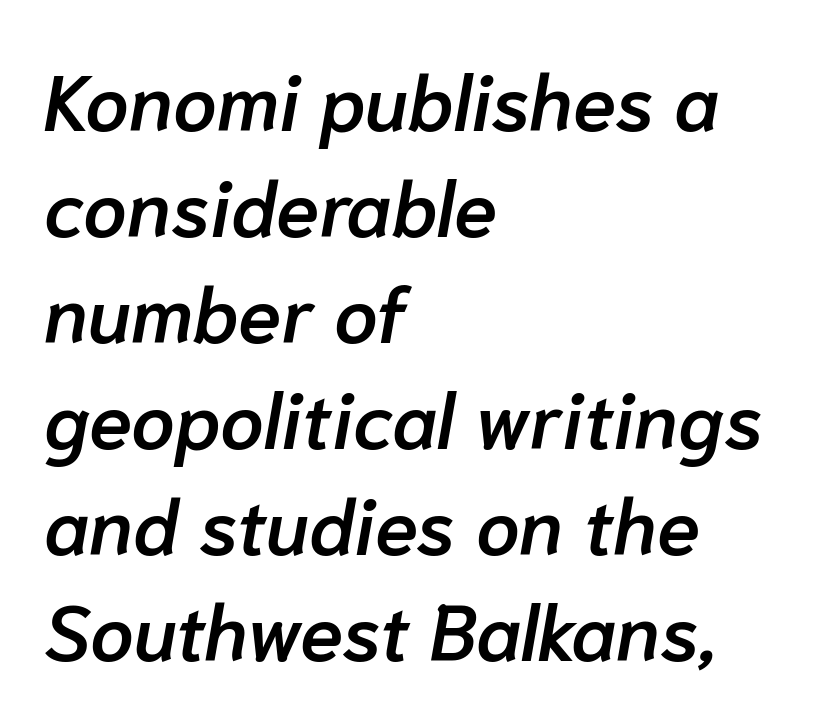
{"italic": "yes", "lean": "right", "slant_degrees": 10, "bold": "semi", "weight": "semibold", "width": "normal", "stroke_contrast": "low", "x_height": "medium", "monospaced": "no", "underline": "no", "align": "left", "line_spacing": "normal", "line_spacing_ratio": 1.36, "letter_spacing": "normal", "letter_spacing_em": 0.0, "glyph_px": 78}
